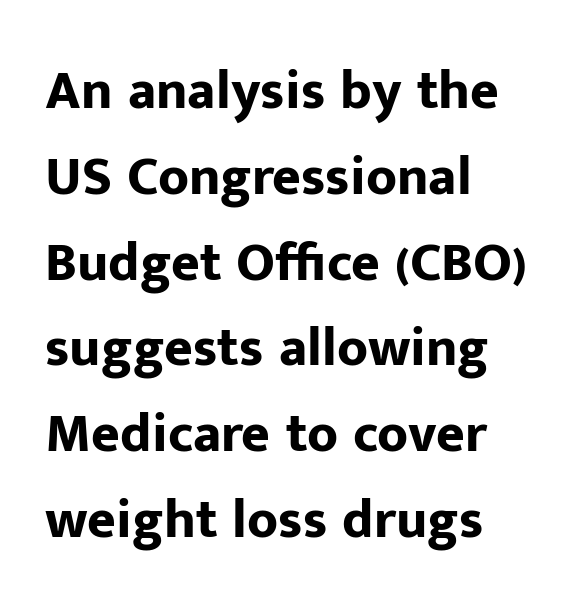
{"serif": "no", "italic": "no", "bold": "yes", "weight": "bold", "width": "normal", "stroke_contrast": "low", "x_height": "medium", "monospaced": "no", "underline": "no", "align": "left", "line_spacing": "normal", "line_spacing_ratio": 1.56, "letter_spacing": "normal", "letter_spacing_em": 0.0, "glyph_px": 55}
